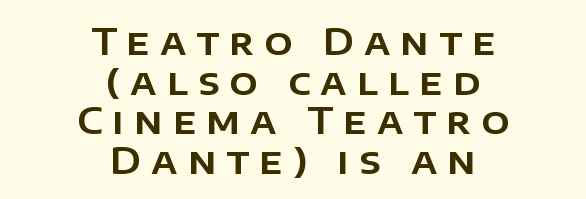
Is this a fixed-width face? No — the glyphs have proportional, varying widths. The specimen reads as upright at a glance. Serif or sans? Sans — the stroke terminals are bare. The lines are quadded center. The tracking jumps out immediately: characters are airy and widely separated.
